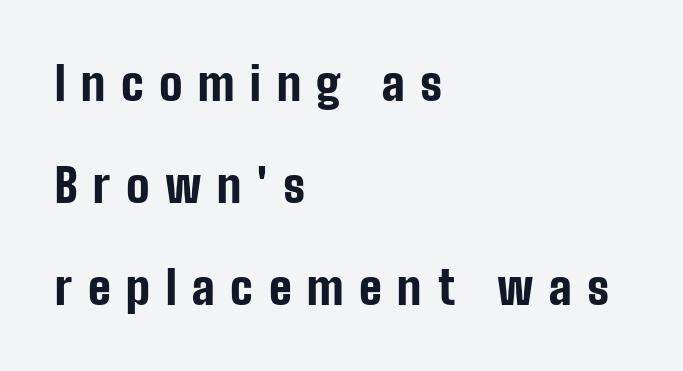
Q: Is the text bold? A: Yes.
Q: Is the text italic (slanted)? A: No, it is upright.
Q: Is the typeface a serif or a sans-serif typeface? A: Sans-serif.
Q: Is the text underlined? A: No.
Q: How is the paragraph aligned? A: Left-aligned.
Q: Is the spacing between letters normal or unusually wide? A: Unusually wide.
Q: Is the spacing between lines tight, normal or loose? A: Loose.
Q: Width (condensed, normal, or wide)? A: Condensed.
Q: Stroke contrast? A: Low.
Q: x-height? A: Medium.
Q: Monospaced? A: No.
